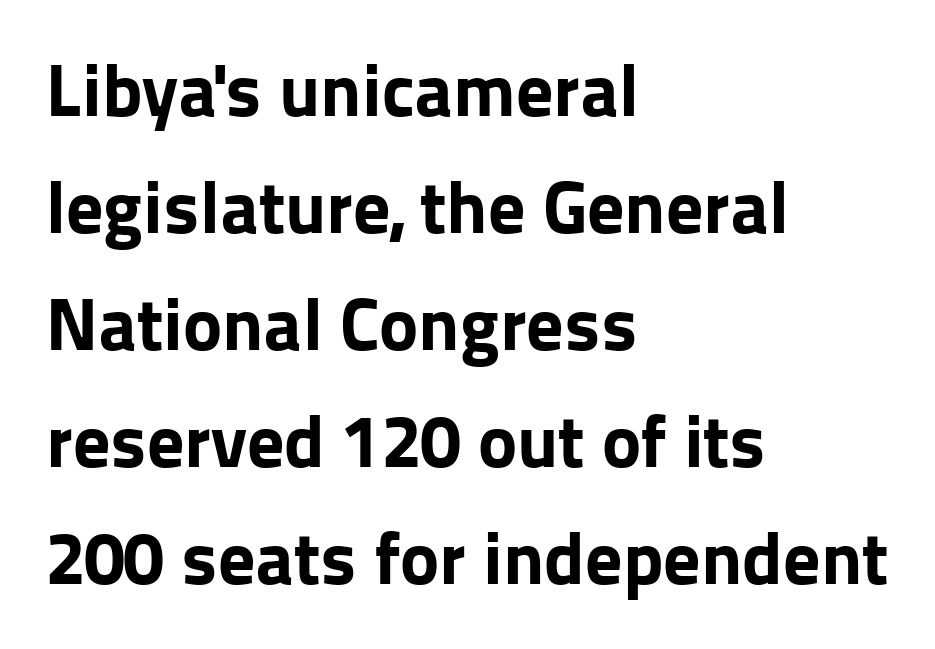
Clear beneath every line of the passage. Check where the strokes stop: nothing finishes them off — pure sans. Proportional: the letters do not fall into vertical columns. Upright lettering throughout.
